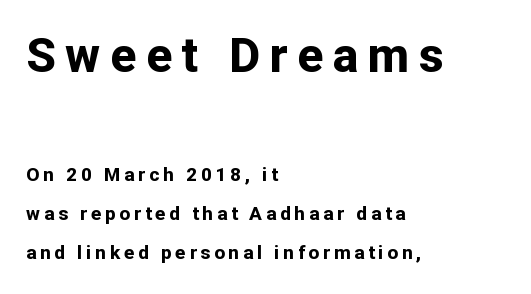
Is there much room between lines? Yes — plenty of vertical air separates them. Think of a printed novel: that variable character pitch is what you see here. Weight check: bold — yes, fully. Scale decreases going downward across the two blocks.
